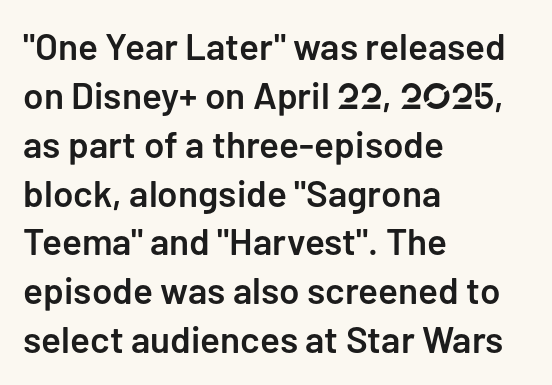
The image shows 37 px semibold sans-serif type, upright; set left-aligned, normal line spacing (1.32x), normal letter spacing, not underlined; low stroke contrast and a medium x-height.
